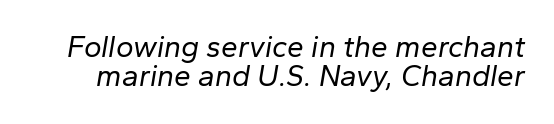
{"italic": "yes", "lean": "right", "slant_degrees": 10, "bold": "no", "weight": "regular", "width": "normal", "stroke_contrast": "low", "x_height": "medium", "monospaced": "no", "underline": "no", "line_spacing": "tight", "line_spacing_ratio": 0.97, "letter_spacing": "normal", "letter_spacing_em": 0.0, "glyph_px": 30}
